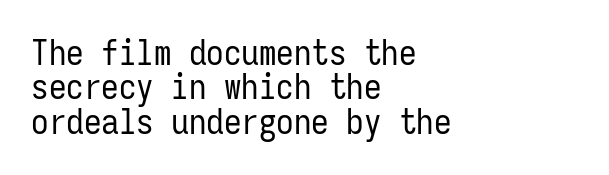
The image shows 35 px regular-weight, condensed sans-serif type, upright, monospaced; set left-aligned, tight line spacing (0.98x), normal letter spacing, not underlined; low stroke contrast and a medium x-height.
